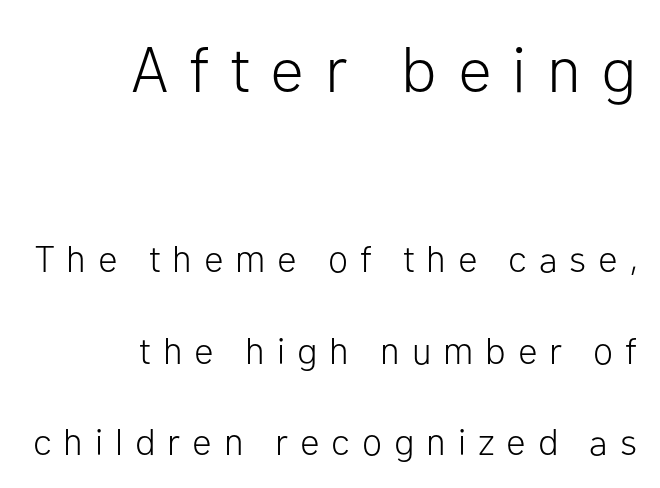
The image shows 64 px light sans-serif type, upright; set right-aligned, loose line spacing (2.47x), unusually wide letter spacing (+0.32 em), not underlined; the first (top) block is 1.73x larger; low stroke contrast and a medium x-height.
